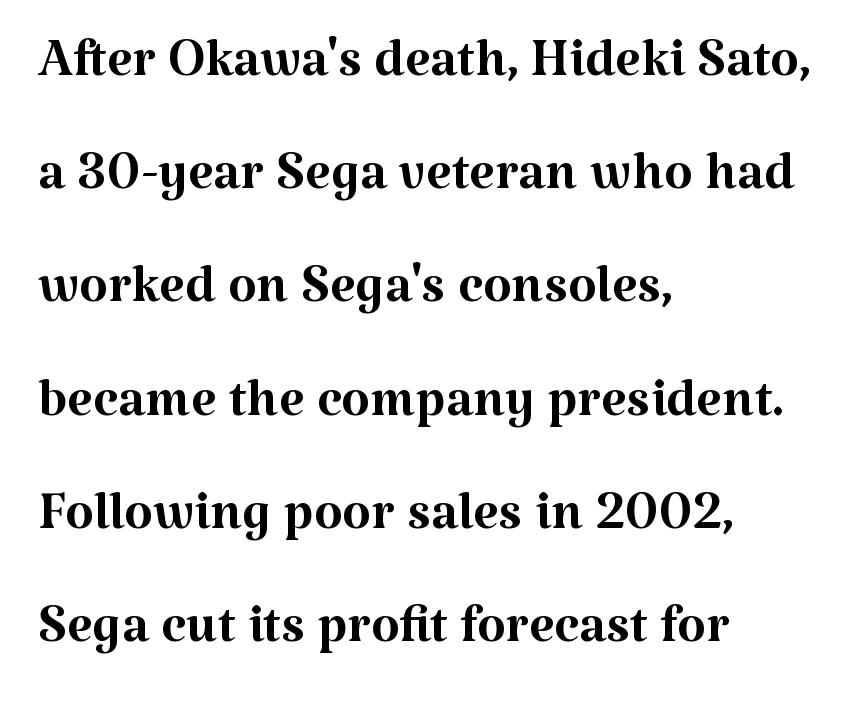
Q: Is the text bold? A: No.
Q: Is the text italic (slanted)? A: No, it is upright.
Q: Is the typeface a serif or a sans-serif typeface? A: Serif.
Q: Is the text underlined? A: No.
Q: How is the paragraph aligned? A: Left-aligned.
Q: Is the spacing between letters normal or unusually wide? A: Normal.
Q: Is the spacing between lines tight, normal or loose? A: Normal.
Q: Width (condensed, normal, or wide)? A: Normal.
Q: Stroke contrast? A: Medium.
Q: x-height? A: Medium.
Q: Monospaced? A: No.
